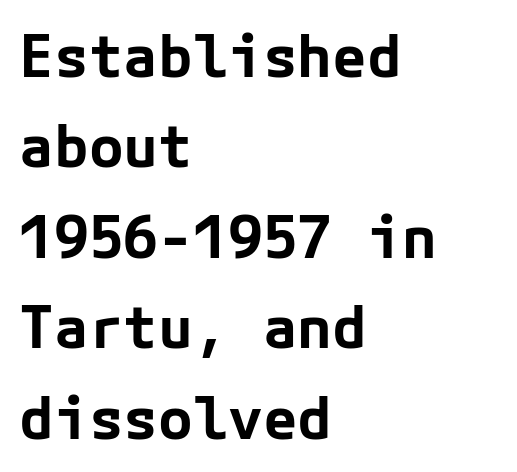
{"serif": "no", "italic": "no", "bold": "yes", "weight": "bold", "width": "normal", "stroke_contrast": "low", "x_height": "medium", "underline": "no", "align": "left", "line_spacing": "normal", "line_spacing_ratio": 1.56, "letter_spacing": "normal", "letter_spacing_em": 0.0, "glyph_px": 58}
